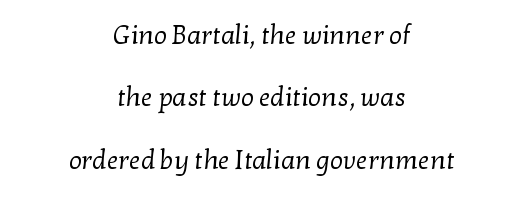
Q: Is the text bold? A: No.
Q: Is the text underlined? A: No.
Q: How is the paragraph aligned? A: Centered.
Q: Is the spacing between letters normal or unusually wide? A: Normal.
Q: Is the spacing between lines tight, normal or loose? A: Loose.
